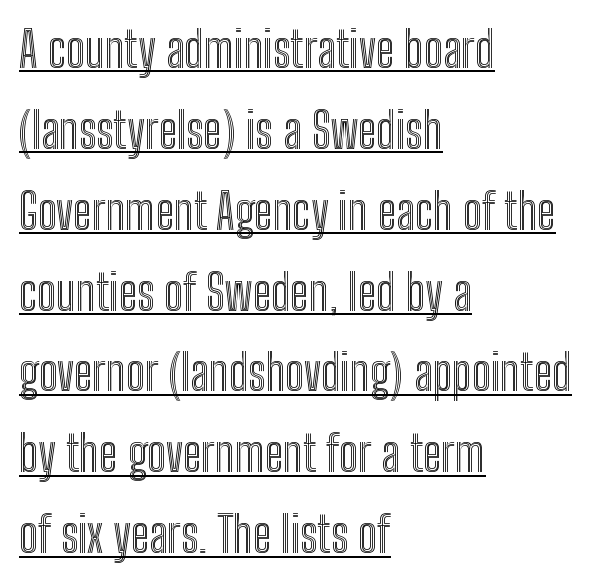
The image shows 49 px condensed type, upright; set left-aligned, normal line spacing (1.65x), normal letter spacing, underlined; a medium x-height.
